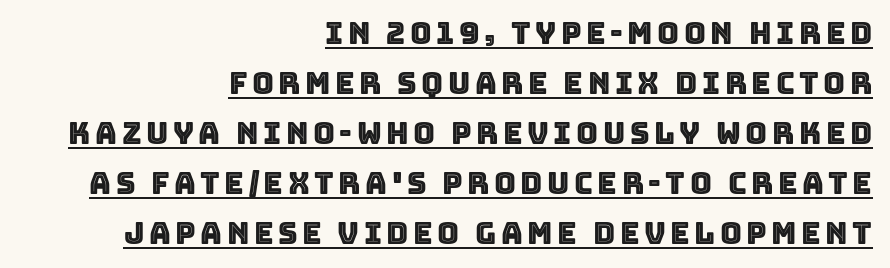
{"italic": "no", "width": "normal", "x_height": "large", "monospaced": "no", "underline": "yes", "align": "right", "line_spacing": "normal", "line_spacing_ratio": 1.67, "glyph_px": 30}
